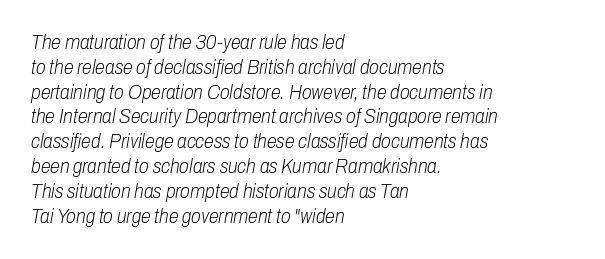
{"italic": "yes", "lean": "right", "slant_degrees": 10, "bold": "no", "underline": "no", "align": "left", "line_spacing_ratio": 1.24, "letter_spacing": "normal", "letter_spacing_em": 0.0, "glyph_px": 20}
